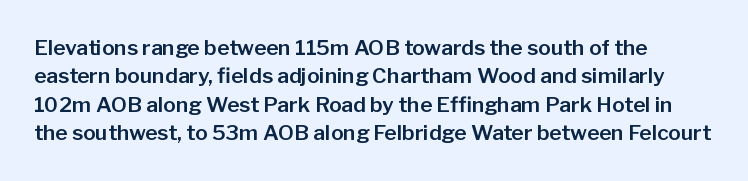
The line-height multiplier appears to be the usual default. Vertical strokes here are truly vertical. The type is set solid horizontally, with unmodified tracking. The gap between lines stays unmarked.
